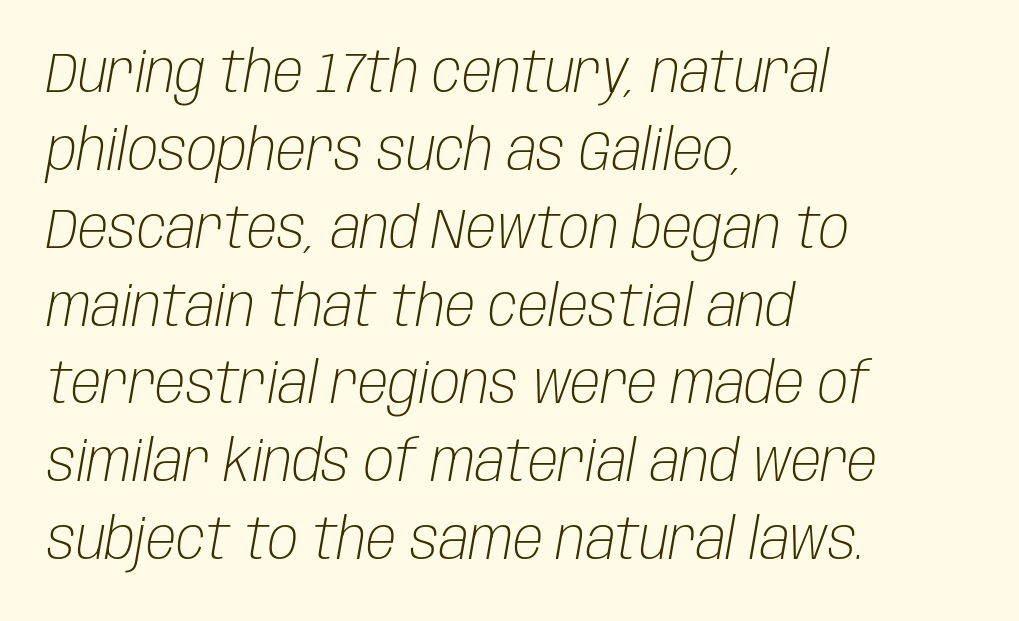
The image shows 56 px light, condensed type, italic (leaning right); set left-aligned, normal line spacing (1.39x), normal letter spacing, not underlined; low stroke contrast and a large x-height.
